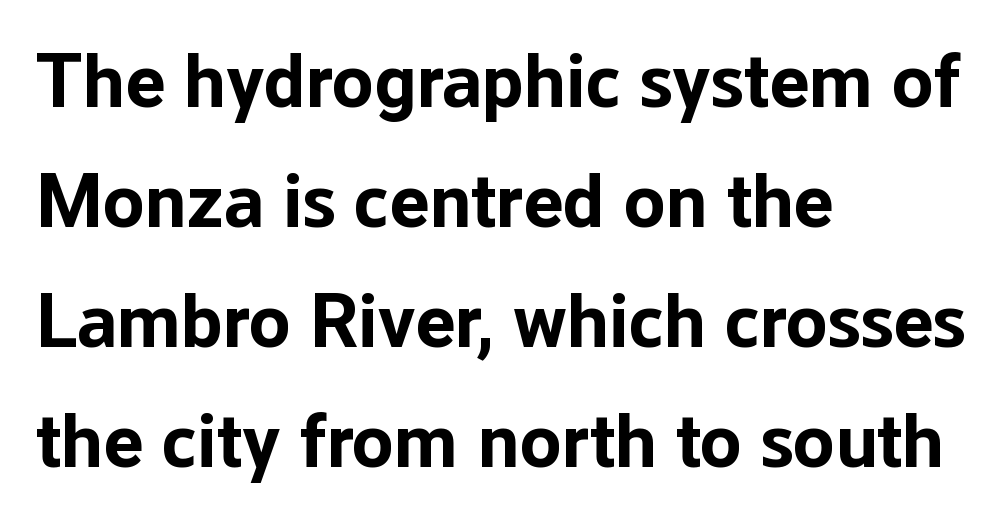
The image shows 76 px bold sans-serif type, upright; set left-aligned, normal line spacing (1.58x), normal letter spacing, not underlined; low stroke contrast and a medium x-height.
